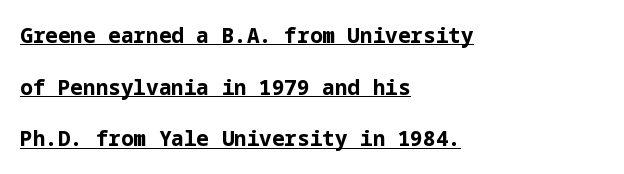
Alignment: flush left. Plenty of ink on the page — the face is bold. These lines stand farther apart than default settings would place them. Students, observe the line beneath the letters — that is underlining.
